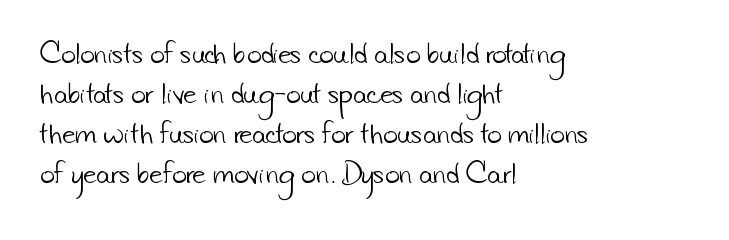
Q: Is the text bold? A: No.
Q: Is the text underlined? A: No.
Q: How is the paragraph aligned? A: Left-aligned.
Q: Is the spacing between letters normal or unusually wide? A: Normal.
Q: Is the spacing between lines tight, normal or loose? A: Normal.
